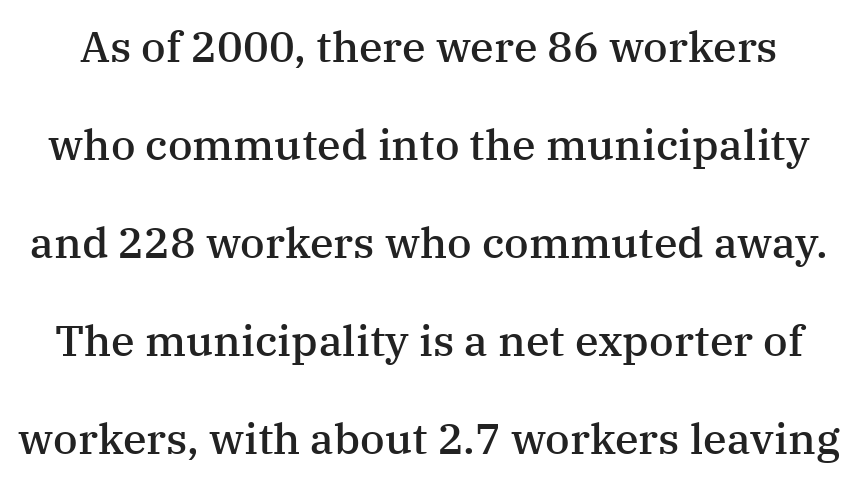
The image shows 43 px semibold serif type, upright; set loose line spacing (2.28x), normal letter spacing, not underlined; medium stroke contrast and a medium x-height.
